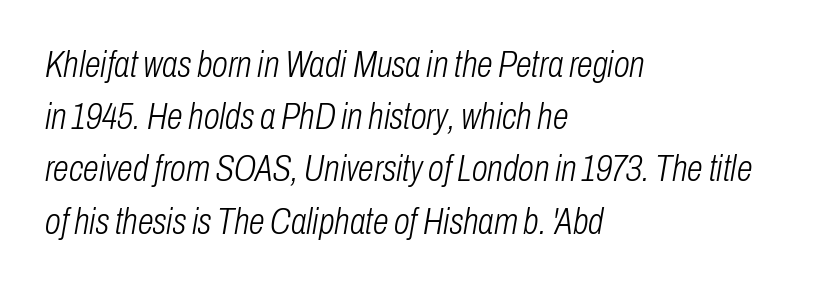
{"italic": "yes", "lean": "right", "slant_degrees": 10, "bold": "no", "weight": "light", "width": "condensed", "stroke_contrast": "low", "x_height": "medium", "monospaced": "no", "underline": "no", "align": "left", "line_spacing": "normal", "line_spacing_ratio": 1.45, "letter_spacing": "normal", "letter_spacing_em": 0.0, "glyph_px": 36}
